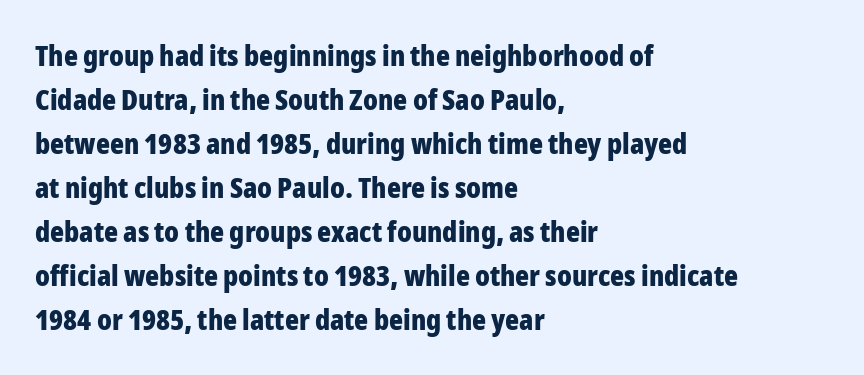
Q: Is the text bold? A: Yes.
Q: Is the text italic (slanted)? A: No, it is upright.
Q: Is the typeface a serif or a sans-serif typeface? A: Sans-serif.
Q: Is the text underlined? A: No.
Q: How is the paragraph aligned? A: Left-aligned.
Q: Is the spacing between letters normal or unusually wide? A: Normal.
Q: Is the spacing between lines tight, normal or loose? A: Normal.
Q: Width (condensed, normal, or wide)? A: Condensed.
Q: Stroke contrast? A: Low.
Q: x-height? A: Medium.
Q: Monospaced? A: No.
